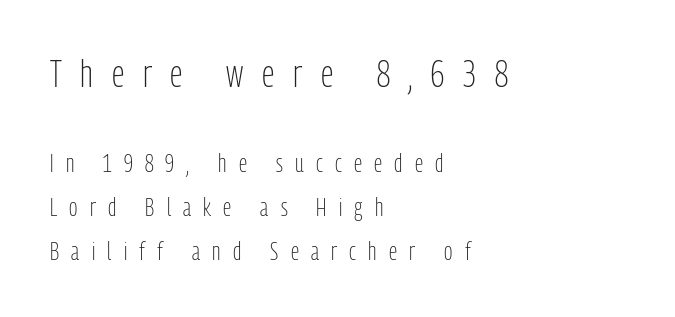
Q: Is the text bold? A: No.
Q: Is the text italic (slanted)? A: No, it is upright.
Q: Is the typeface a serif or a sans-serif typeface? A: Sans-serif.
Q: Is the text underlined? A: No.
Q: How is the paragraph aligned? A: Left-aligned.
Q: Is the spacing between letters normal or unusually wide? A: Unusually wide.
Q: Which block of text is set in a larger size, the first (top) or the second (bottom)? A: The first (top) one.
Q: Width (condensed, normal, or wide)? A: Condensed.
Q: Stroke contrast? A: Low.
Q: x-height? A: Medium.
Q: Monospaced? A: No.
